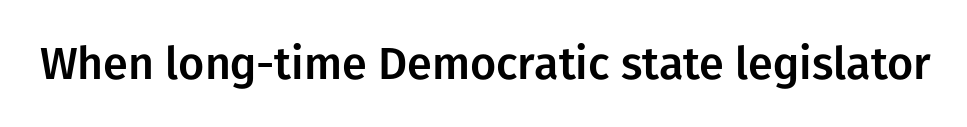
{"serif": "no", "italic": "no", "width": "normal", "stroke_contrast": "low", "x_height": "medium", "monospaced": "no", "underline": "no", "letter_spacing": "normal", "letter_spacing_em": 0.0, "glyph_px": 45}
